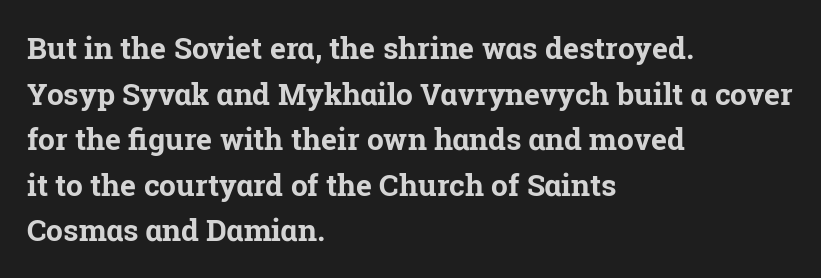
Q: Is the text bold? A: Yes.
Q: Is the text italic (slanted)? A: No, it is upright.
Q: Is the typeface a serif or a sans-serif typeface? A: Serif.
Q: Is the text underlined? A: No.
Q: How is the paragraph aligned? A: Left-aligned.
Q: Is the spacing between letters normal or unusually wide? A: Normal.
Q: Is the spacing between lines tight, normal or loose? A: Normal.
Q: Width (condensed, normal, or wide)? A: Normal.
Q: Stroke contrast? A: Low.
Q: x-height? A: Medium.
Q: Monospaced? A: No.
